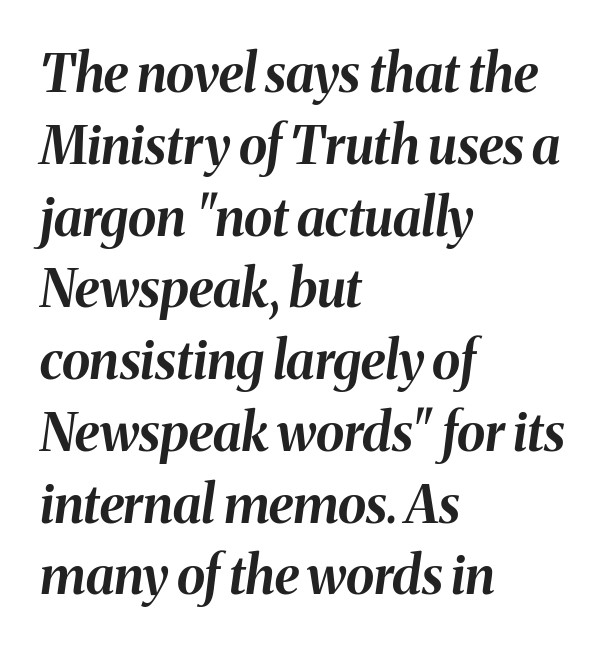
Q: Is the text bold? A: Yes.
Q: Is the text italic (slanted)? A: Yes, it leans right by about 8 degrees.
Q: Is the text underlined? A: No.
Q: How is the paragraph aligned? A: Left-aligned.
Q: Is the spacing between letters normal or unusually wide? A: Normal.
Q: Is the spacing between lines tight, normal or loose? A: Normal.
Q: Width (condensed, normal, or wide)? A: Normal.
Q: Stroke contrast? A: Medium.
Q: x-height? A: Medium.
Q: Monospaced? A: No.
